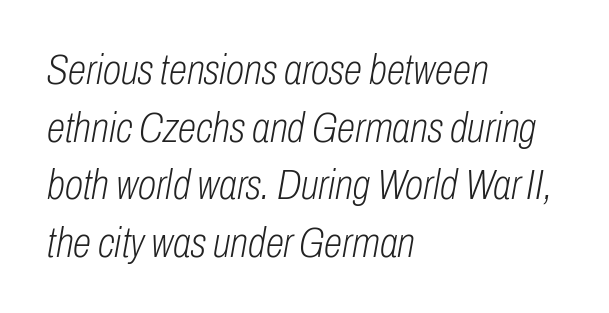
Q: Is the text bold? A: No.
Q: Is the text italic (slanted)? A: Yes, it leans right by about 10 degrees.
Q: Is the text underlined? A: No.
Q: How is the paragraph aligned? A: Left-aligned.
Q: Is the spacing between letters normal or unusually wide? A: Normal.
Q: Is the spacing between lines tight, normal or loose? A: Normal.
Q: Width (condensed, normal, or wide)? A: Condensed.
Q: Stroke contrast? A: Low.
Q: x-height? A: Medium.
Q: Monospaced? A: No.
